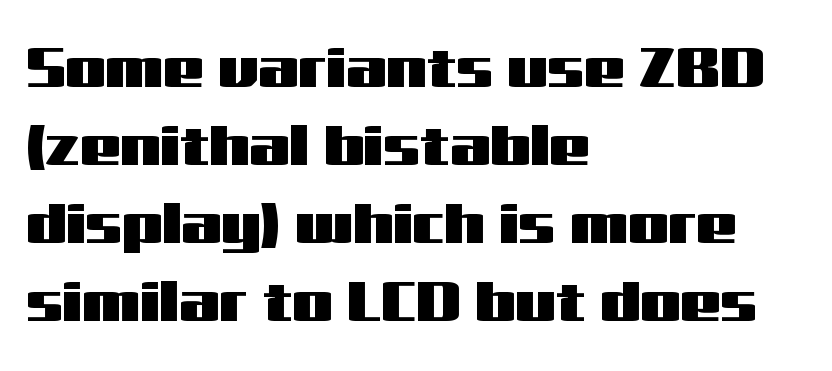
{"serif": "no", "italic": "no", "width": "wide", "stroke_contrast": "medium", "x_height": "medium", "monospaced": "no", "underline": "no", "align": "left", "line_spacing": "normal", "line_spacing_ratio": 1.37, "letter_spacing": "normal", "letter_spacing_em": 0.0, "glyph_px": 57}
